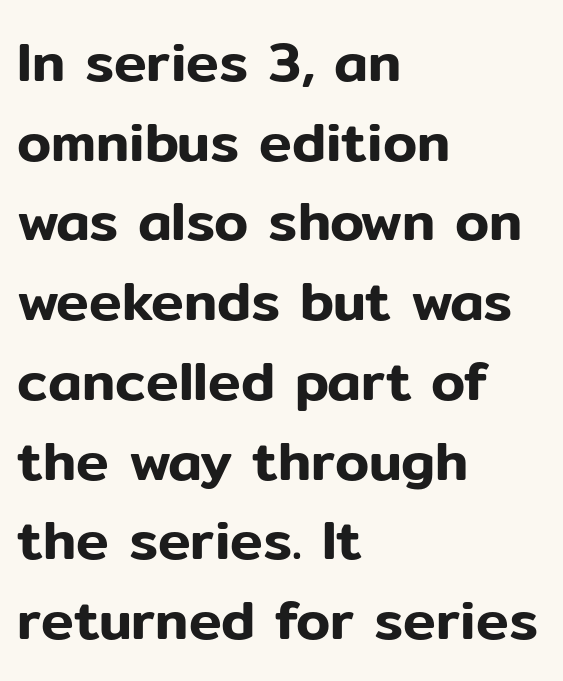
{"serif": "no", "italic": "no", "width": "normal", "stroke_contrast": "low", "x_height": "medium", "monospaced": "no", "underline": "no", "align": "left", "line_spacing": "normal", "line_spacing_ratio": 1.45, "letter_spacing": "normal", "letter_spacing_em": 0.0, "glyph_px": 55}
